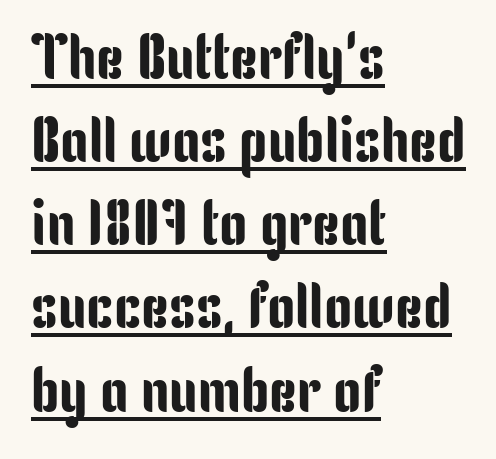
Students, observe: this is what conventionally led text looks like. Ordinary non-slanted type is in use. The rendering uses natural spacing where letterforms have individual widths. Descenders here cross a horizontal rule under the line.
